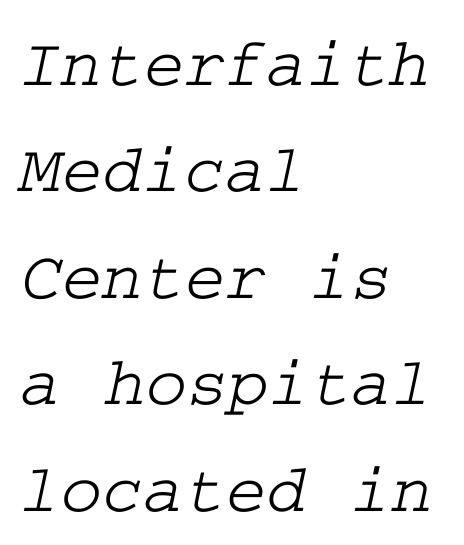
{"serif": "yes", "width": "wide", "stroke_contrast": "low", "x_height": "medium", "underline": "no", "align": "left", "line_spacing": "normal", "line_spacing_ratio": 1.52, "letter_spacing": "normal", "letter_spacing_em": 0.0, "glyph_px": 70}
